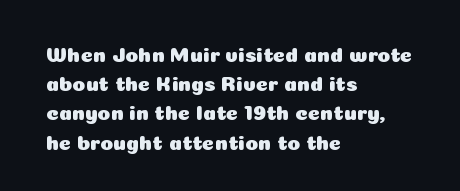
{"italic": "no", "underline": "no", "align": "left", "line_spacing": "normal", "line_spacing_ratio": 1.39, "letter_spacing": "normal", "letter_spacing_em": 0.0, "glyph_px": 21}
